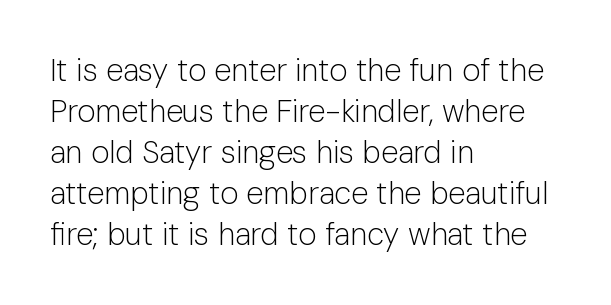
Rows of type keep a routine distance in the vertical direction. The type sits square on the baseline with zero lean. Stroke thickness stays within the range of a standard reading face or lighter. These lines are set flush left with a ragged right edge. Between one letter and the next there's only the usual sliver of space.
